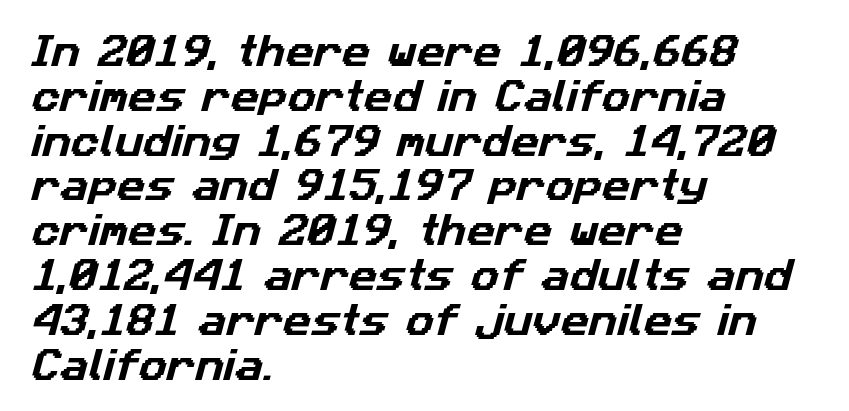
Nobody drew a line under any word here. Character widths vary here, with narrow letters taking less room than wide ones. Here the glyphs are tracked normally, forming tight word shapes. To sum up the face: it is a sans, with no serifs. Notice how the passage keeps a crisp vertical edge on the left only.
